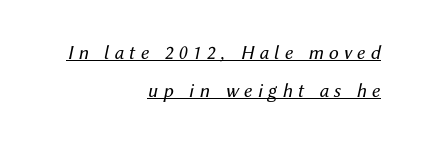
Q: Is the text bold? A: No.
Q: Is the text italic (slanted)? A: Yes, it leans right by about 12 degrees.
Q: Is the text underlined? A: Yes.
Q: How is the paragraph aligned? A: Right-aligned.
Q: Is the spacing between letters normal or unusually wide? A: Unusually wide.
Q: Is the spacing between lines tight, normal or loose? A: Loose.
